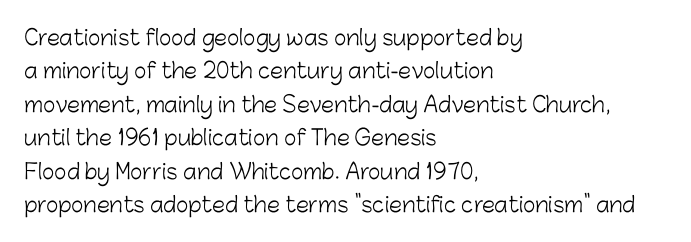
The image shows 21 px text type, upright; set left-aligned, normal line spacing (1.59x), normal letter spacing, not underlined.
